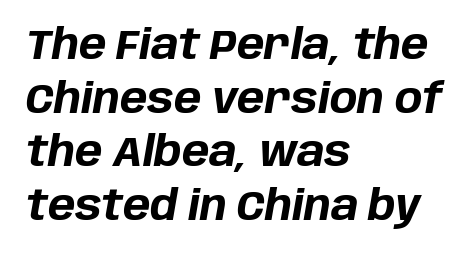
The baseline area is clear. Slant detected: the letters are inclined. Looks like regular typesetting: each glyph gets only the width it needs. Each word holds together tightly as a unit, with standard inter-letter gaps. The designer left line spacing at the default. The passage shown is emphatically bold.
